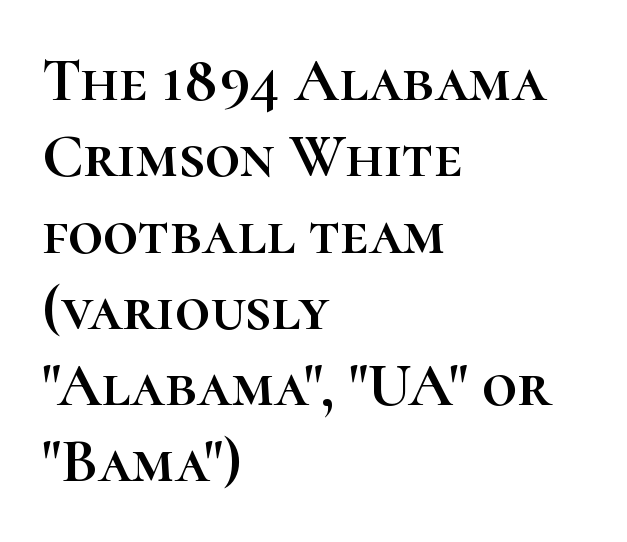
{"italic": "no", "width": "normal", "stroke_contrast": "high", "x_height": "medium", "monospaced": "no", "underline": "no", "align": "left", "line_spacing_ratio": 1.23, "letter_spacing": "normal", "letter_spacing_em": 0.0, "glyph_px": 62}
